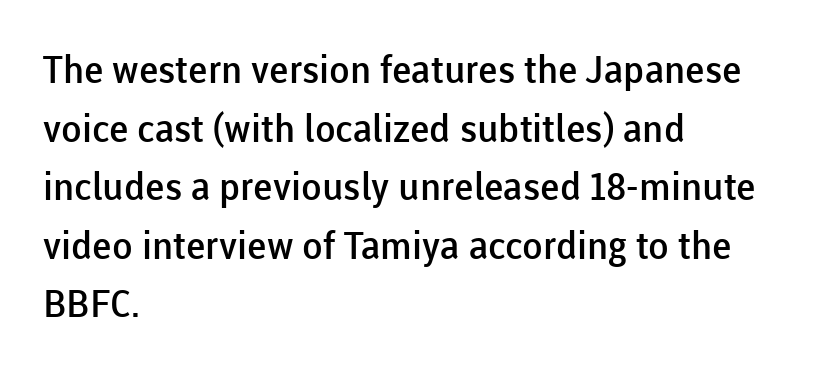
{"serif": "no", "italic": "no", "bold": "semi", "weight": "semibold", "width": "normal", "stroke_contrast": "low", "x_height": "medium", "monospaced": "no", "underline": "no", "align": "left", "line_spacing": "normal", "line_spacing_ratio": 1.54, "letter_spacing": "normal", "letter_spacing_em": 0.0, "glyph_px": 38}
